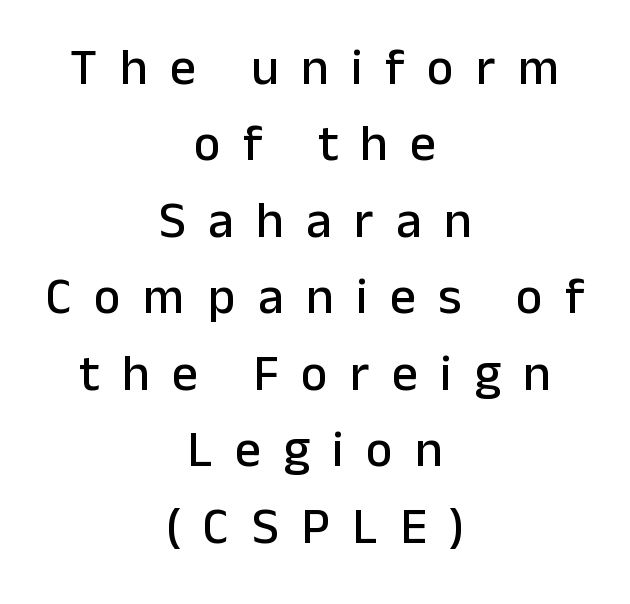
The image shows 51 px sans-serif type, upright; set centered, normal line spacing (1.5x), unusually wide letter spacing (+0.44 em), not underlined; low stroke contrast and a medium x-height.
